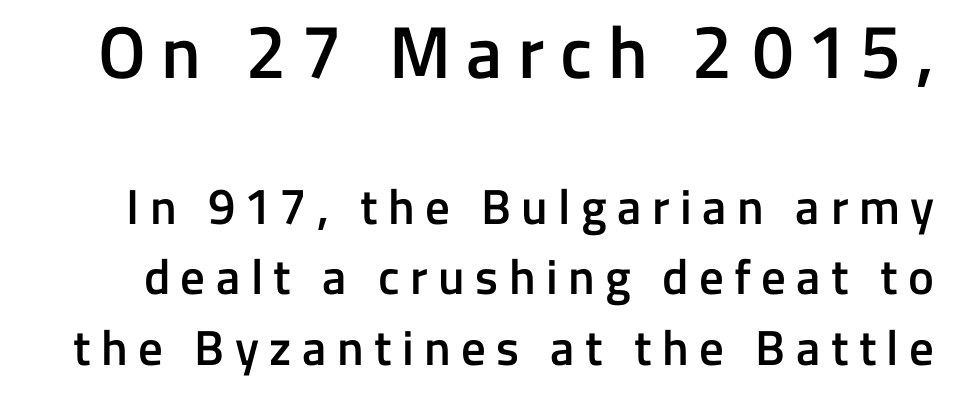
{"serif": "no", "italic": "no", "bold": "semi", "weight": "semibold", "width": "normal", "stroke_contrast": "low", "x_height": "medium", "monospaced": "no", "underline": "no", "line_spacing": "normal", "line_spacing_ratio": 1.44, "letter_spacing": "wide", "letter_spacing_em": 0.21, "larger_block": "first", "size_ratio": 1.49, "glyph_px": 73}
